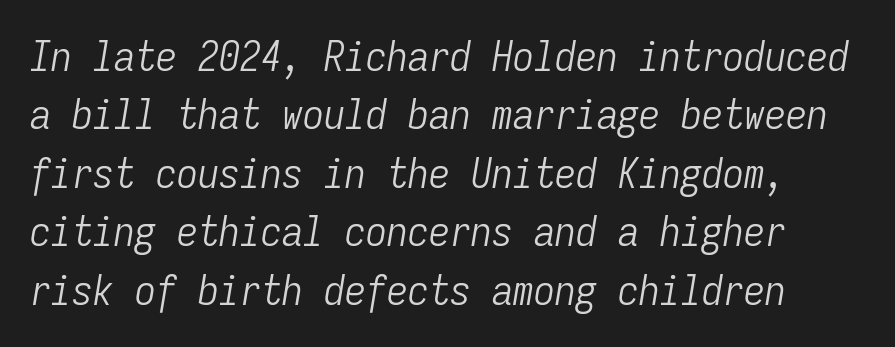
The glyphs are unaccompanied by any horizontal stroke below them. Stems and bowls with no extra thickness — not bold. Think of a typewriter: that constant character pitch is what you see here. Emphasis-style slanted type is in use.
